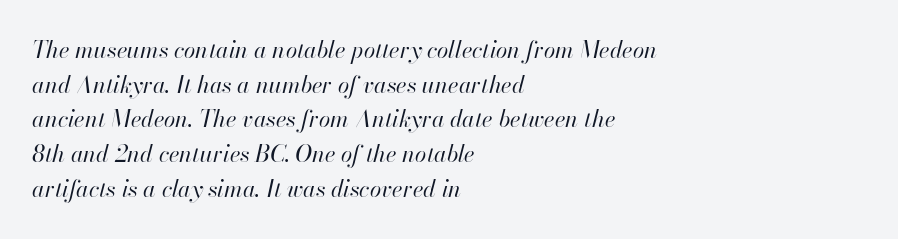
{"italic": "yes", "lean": "right", "slant_degrees": 13, "bold": "no", "underline": "no", "align": "left", "line_spacing": "normal", "line_spacing_ratio": 1.51, "letter_spacing": "normal", "letter_spacing_em": 0.0, "glyph_px": 23}
